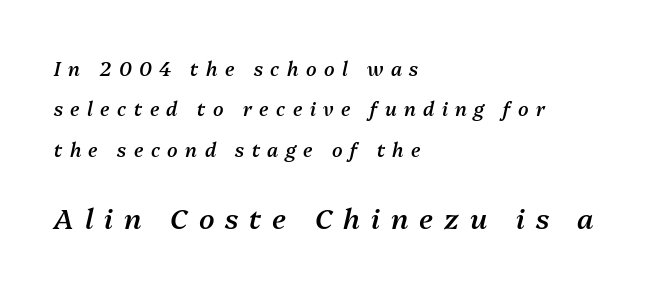
The image shows 28 px semibold type, italic (leaning right); set left-aligned, loose line spacing (2.12x), unusually wide letter spacing (+0.39 em), not underlined; the second (bottom) block is 1.47x larger; medium stroke contrast and a medium x-height.
